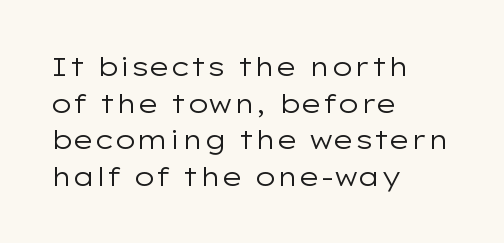
{"italic": "no", "bold": "no", "underline": "no", "align": "left", "line_spacing": "normal", "line_spacing_ratio": 1.41, "letter_spacing": "normal", "letter_spacing_em": 0.0, "glyph_px": 26}
